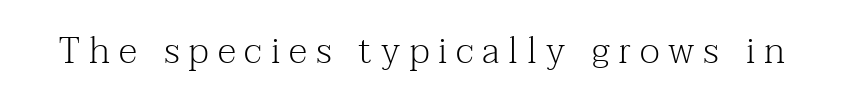
The lettering holds an erect, upright posture throughout. Summary of weight: not heavy and not bold. Is this a fixed-width face? No — the glyphs have proportional, varying widths. Check under the words: just untouched page.
